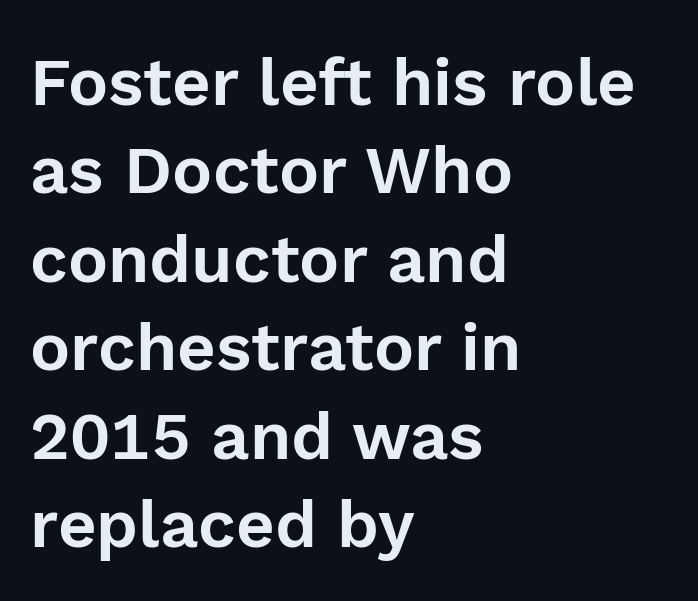
{"serif": "no", "italic": "no", "width": "normal", "x_height": "medium", "monospaced": "no", "underline": "no", "align": "left", "line_spacing": "normal", "line_spacing_ratio": 1.32, "letter_spacing": "normal", "letter_spacing_em": 0.0, "glyph_px": 67}
